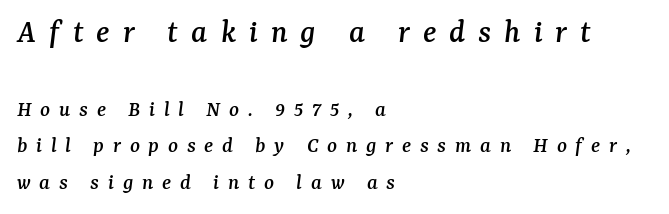
{"serif": "yes", "italic": "yes", "lean": "right", "slant_degrees": 7, "width": "normal", "stroke_contrast": "medium", "x_height": "medium", "monospaced": "no", "underline": "no", "align": "left", "line_spacing": "normal", "line_spacing_ratio": 1.6, "letter_spacing": "wide", "letter_spacing_em": 0.38, "larger_block": "first", "size_ratio": 1.48, "glyph_px": 34}
